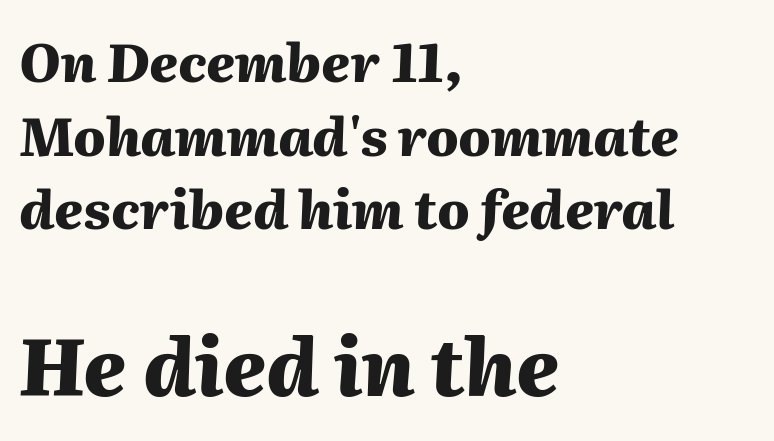
{"italic": "yes", "lean": "right", "slant_degrees": 2, "bold": "yes", "weight": "heavy", "width": "normal", "stroke_contrast": "medium", "x_height": "medium", "monospaced": "no", "underline": "no", "align": "left", "line_spacing": "normal", "line_spacing_ratio": 1.39, "letter_spacing": "normal", "letter_spacing_em": 0.0, "larger_block": "second", "size_ratio": 1.49, "glyph_px": 79}
